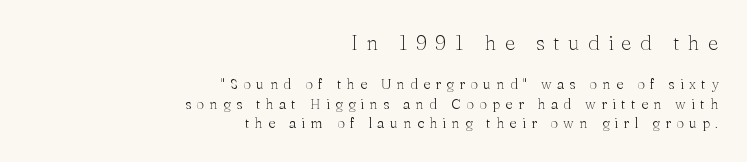
Q: Is the text bold? A: No.
Q: Is the text italic (slanted)? A: No, it is upright.
Q: Is the text underlined? A: No.
Q: How is the paragraph aligned? A: Right-aligned.
Q: Is the spacing between letters normal or unusually wide? A: Unusually wide.
Q: Is the spacing between lines tight, normal or loose? A: Normal.
Q: Which block of text is set in a larger size, the first (top) or the second (bottom)? A: The first (top) one.
